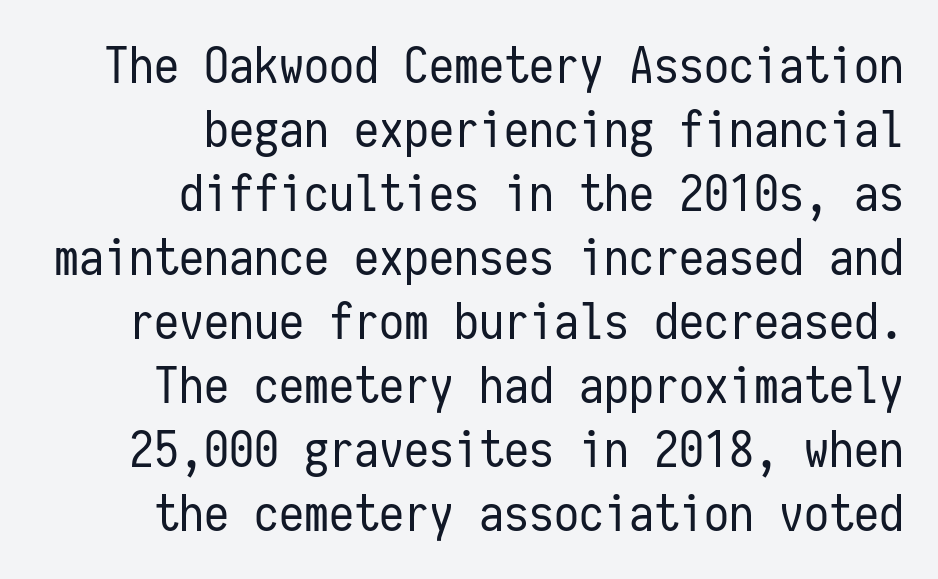
Visually the block forms a straight wall on the right and a jagged coastline on the left. Nope, not italic — everything's standing straight. Tracking value appears to be zero — textbook default spacing. Fixed-width glyphs throughout — classic coding-font behaviour. This rendering features lettering with no underline. Students, observe: this is what conventionally led text looks like.
